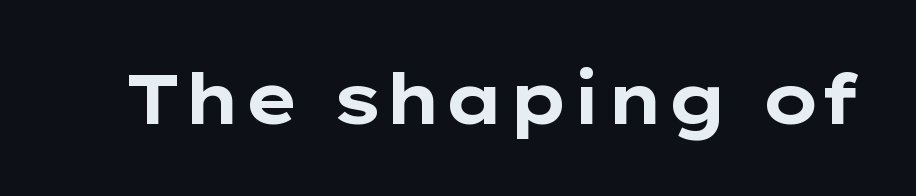
Q: Is the text bold? A: Yes.
Q: Is the text italic (slanted)? A: No, it is upright.
Q: Is the typeface a serif or a sans-serif typeface? A: Sans-serif.
Q: Is the text underlined? A: No.
Q: Is the spacing between letters normal or unusually wide? A: Normal.
Q: Width (condensed, normal, or wide)? A: Wide.
Q: Stroke contrast? A: Low.
Q: x-height? A: Medium.
Q: Monospaced? A: No.
